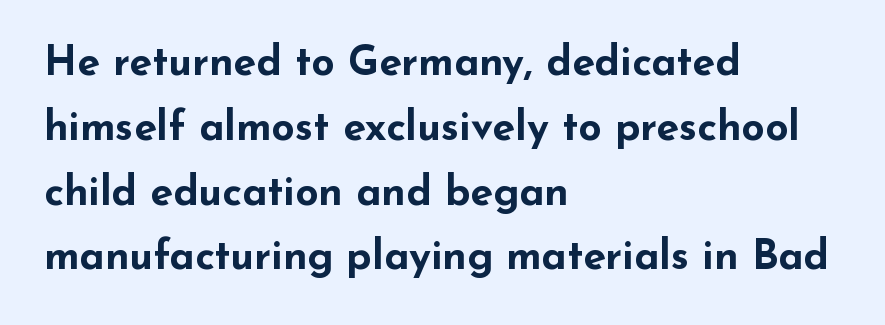
Default kerning and tracking; the words read as compact shapes. Bare-footed words on every line. Is there any slant? The stems are plumb. Summary of vertical rhythm: regular, with standard interline spacing.
